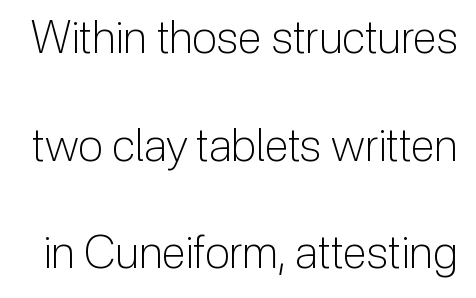
The image shows 45 px light sans-serif type, upright; set loose line spacing (2.39x), normal letter spacing, not underlined; low stroke contrast and a medium x-height.
